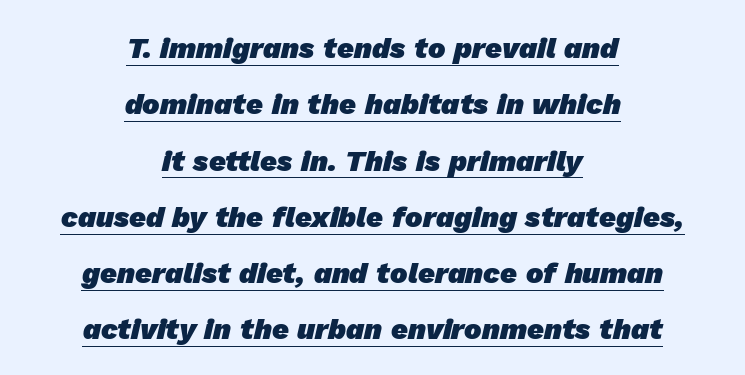
The image shows 29 px heavy sans-serif type; set centered, loose line spacing (1.94x), normal letter spacing, underlined; low stroke contrast and a medium x-height.
